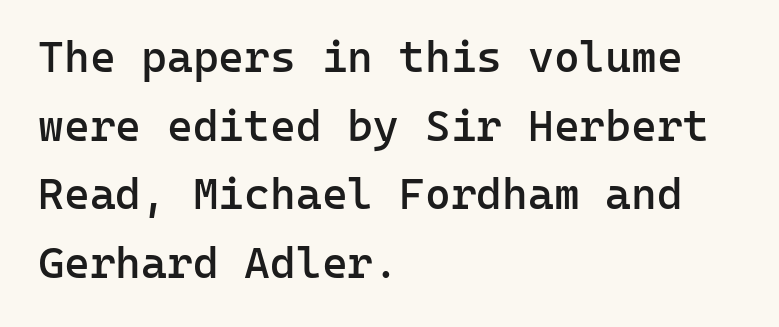
The image shows 44 px semibold sans-serif type, upright, monospaced; set left-aligned, normal line spacing (1.56x), normal letter spacing, not underlined; low stroke contrast and a medium x-height.
